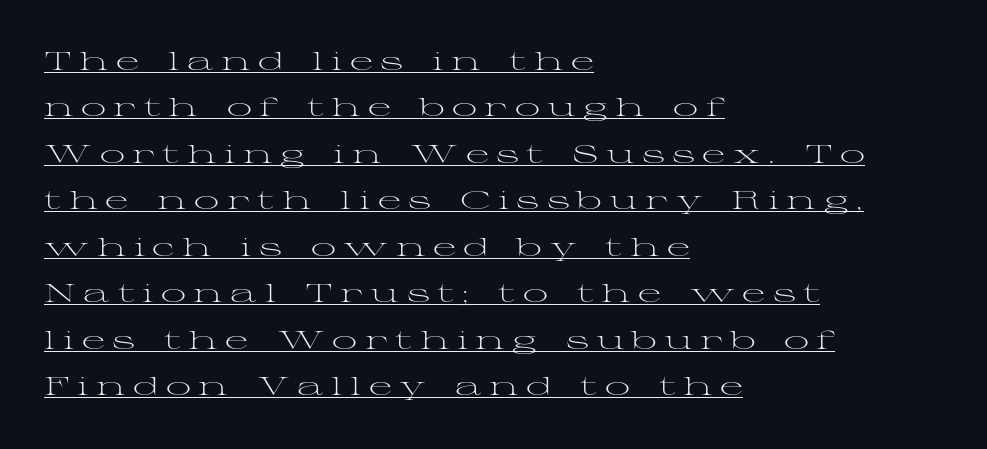
Teacher's note: observe the even left margin — that is flush-left alignment. A typographer would call this underscored text. Italic? Not at all — the glyphs are vertical. The tracking reads as deliberately expanded to a designer's eye.
